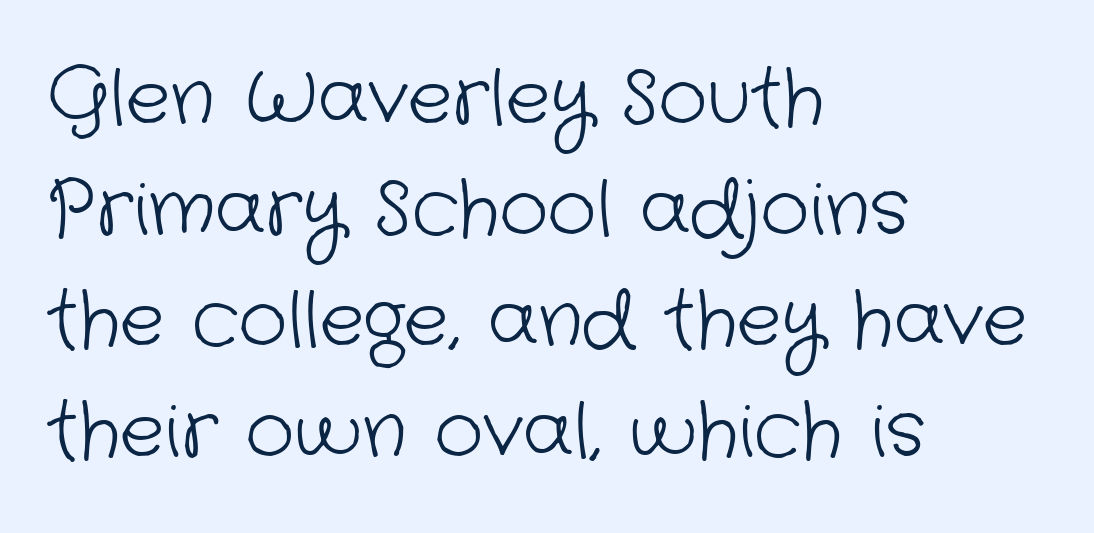
Q: Is the text bold? A: No.
Q: Is the typeface a serif or a sans-serif typeface? A: Sans-serif.
Q: Is the text underlined? A: No.
Q: How is the paragraph aligned? A: Left-aligned.
Q: Is the spacing between letters normal or unusually wide? A: Normal.
Q: Is the spacing between lines tight, normal or loose? A: Normal.
Q: Width (condensed, normal, or wide)? A: Normal.
Q: Stroke contrast? A: Low.
Q: x-height? A: Medium.
Q: Monospaced? A: No.
